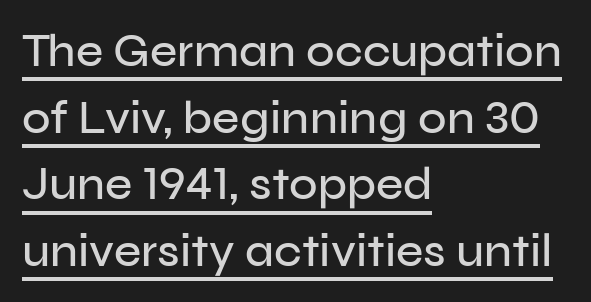
Q: Is the text italic (slanted)? A: No, it is upright.
Q: Is the typeface a serif or a sans-serif typeface? A: Sans-serif.
Q: Is the text underlined? A: Yes.
Q: How is the paragraph aligned? A: Left-aligned.
Q: Is the spacing between letters normal or unusually wide? A: Normal.
Q: Is the spacing between lines tight, normal or loose? A: Normal.
Q: Width (condensed, normal, or wide)? A: Normal.
Q: Stroke contrast? A: Low.
Q: x-height? A: Medium.
Q: Monospaced? A: No.
